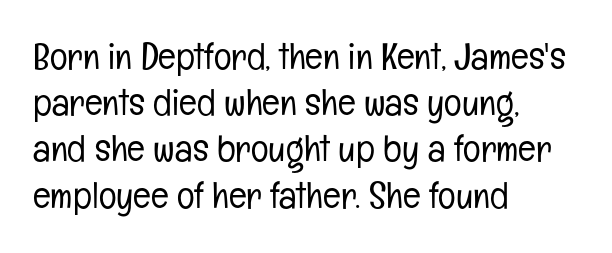
This rendering leaves character spacing at its baseline value. Is there any slant? The stems are plumb. Are there feet on the stems? There aren't — it's a sans. Compared with a typical body face, this is equally light or lighter still.
